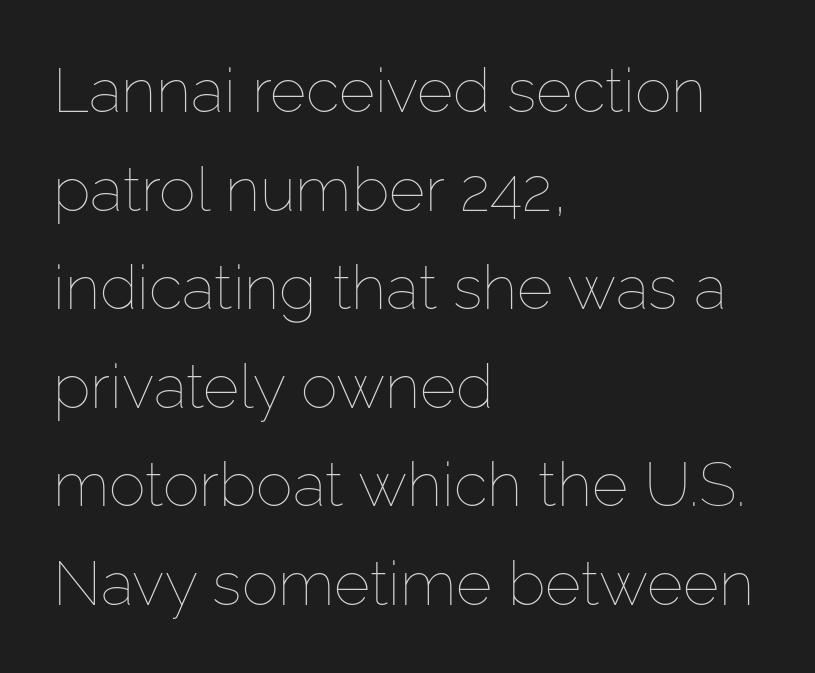
This sample uses plain, unmodified letter spacing. Every stem runs plumb, perpendicular to the baseline. Descender tails drop into unmarked territory. Quick note: interline space is typical. Is the type heavy? It reads as light-to-regular instead.
